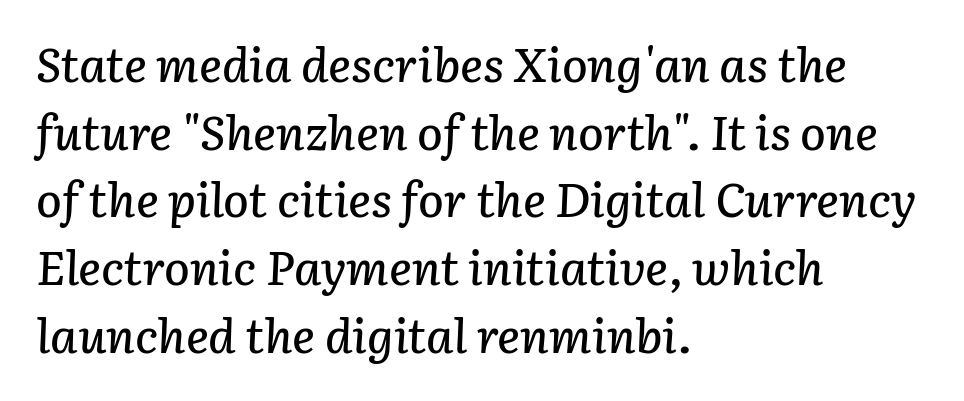
Honestly, the letter spacing is just normal — you wouldn't notice it. Anything drawn beneath the words? Only blank space. Alignment: flush left. Horizontal bands of white between lines are of average thickness. Would a proofreader flag this as italicized? Yes.
